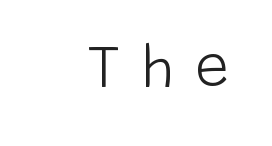
Q: Is the text bold? A: No.
Q: Is the text italic (slanted)? A: No, it is upright.
Q: Is the typeface a serif or a sans-serif typeface? A: Sans-serif.
Q: Is the text underlined? A: No.
Q: Is the spacing between letters normal or unusually wide? A: Unusually wide.
Q: Width (condensed, normal, or wide)? A: Normal.
Q: Stroke contrast? A: Low.
Q: x-height? A: Large.
Q: Monospaced? A: No.
